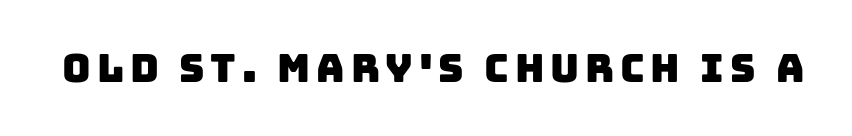
Has an underline been added? It has not. Spacing verdict: proportional, widths tailored to each character. The passage shown is typeset with a sans-serif family.
